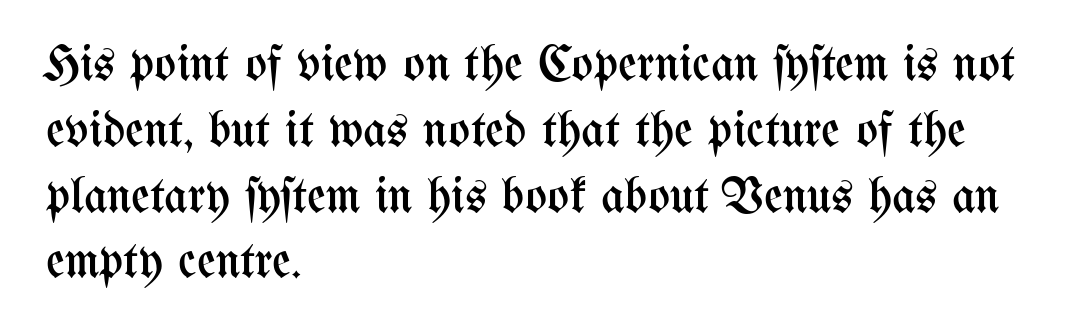
{"italic": "no", "bold": "no", "weight": "regular", "width": "condensed", "stroke_contrast": "medium", "x_height": "medium", "monospaced": "no", "underline": "no", "align": "left", "line_spacing": "normal", "line_spacing_ratio": 1.29, "letter_spacing": "normal", "letter_spacing_em": 0.0, "glyph_px": 51}
